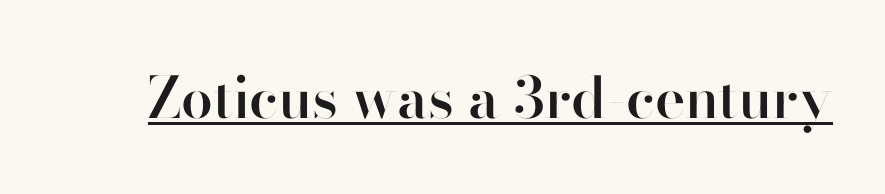
The image shows 57 px semibold sans-serif type, upright; set normal letter spacing, underlined; high stroke contrast and a small x-height.
